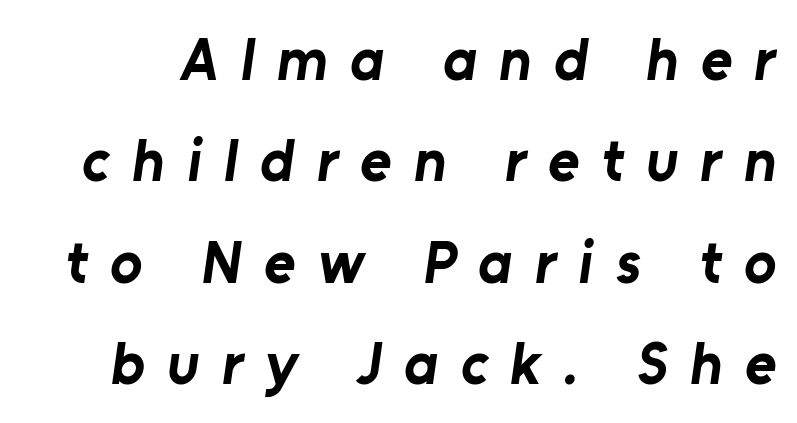
Tracking value appears strongly positive — letters spread wide. Here the designer chose a conventional face with non-uniform glyph widths. Caption: bold face, heavy strokes. The passage shown stacks its lines at a standard gap. Any mark beneath the type? The region is blank. In terms of letterform style, serifs are entirely absent.
